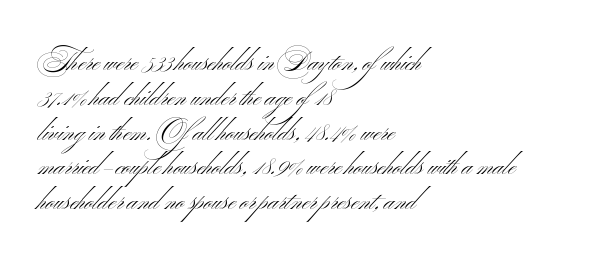
{"bold": "no", "underline": "no", "align": "left", "line_spacing": "normal", "line_spacing_ratio": 1.29, "letter_spacing": "normal", "letter_spacing_em": 0.0, "glyph_px": 27}
